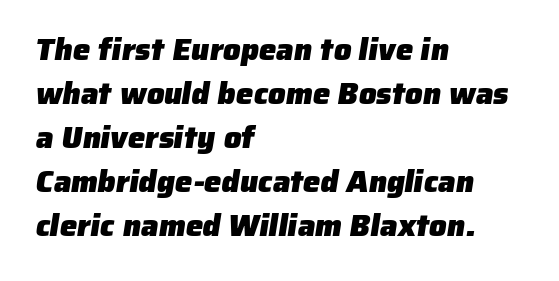
Only glyphs here, with clear space below each row. Compared with typical paragraphs, the rows here are spaced about the same. Chunky letters — that's bold for sure. Stroke terminals: plain, sans-serif. Nothing unusual about the tracking: characters are spaced as the font intends.
